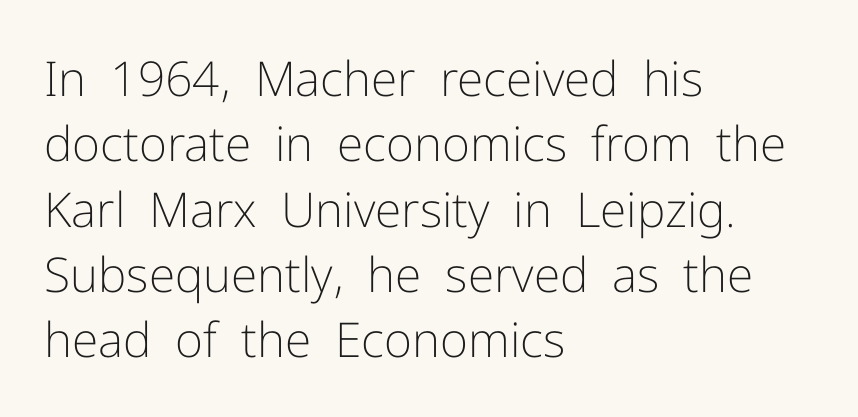
The image shows 48 px light sans-serif type, upright; set left-aligned, normal line spacing (1.36x), normal letter spacing, not underlined; low stroke contrast and a medium x-height.
